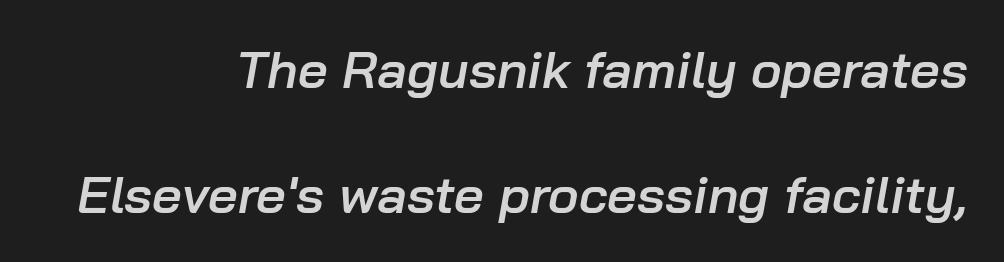
The image shows 52 px semibold type, italic (leaning right); set right-aligned, loose line spacing (2.4x), normal letter spacing, not underlined; low stroke contrast and a medium x-height.
